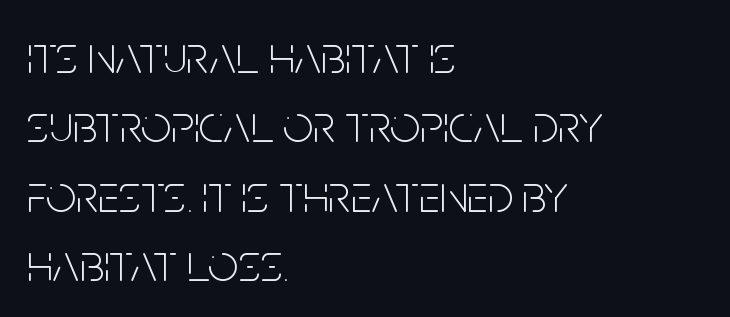
Spacing verdict: proportional, widths tailored to each character. The cut favours lightness, reaching ordinary text weight at its darkest. Ascenders rise straight up at ninety degrees. Horizontally, the lines are justified to the leading edge only.
